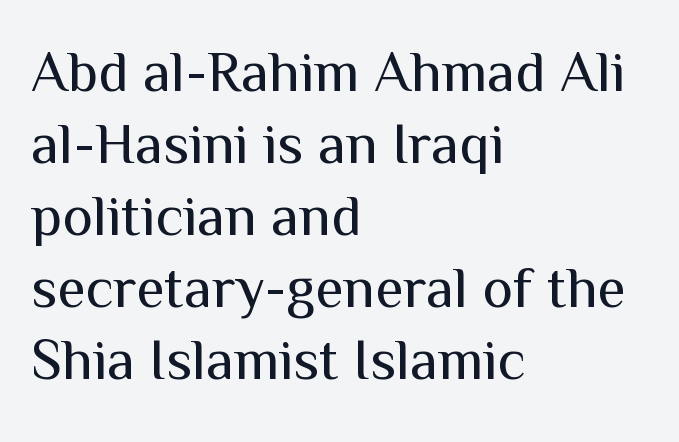
Q: Is the text bold? A: No.
Q: Is the text italic (slanted)? A: No, it is upright.
Q: Is the typeface a serif or a sans-serif typeface? A: Sans-serif.
Q: Is the text underlined? A: No.
Q: How is the paragraph aligned? A: Left-aligned.
Q: Is the spacing between letters normal or unusually wide? A: Normal.
Q: Width (condensed, normal, or wide)? A: Normal.
Q: Stroke contrast? A: Medium.
Q: x-height? A: Medium.
Q: Monospaced? A: No.
